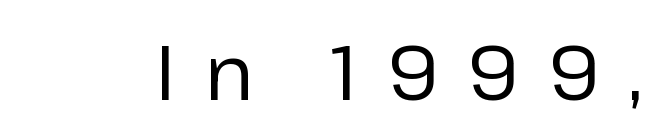
The specimen reads as upright at a glance. To sum up the face: it is a sans, with no serifs. Think of a printed novel: that variable character pitch is what you see here. Beneath every word, the page is bare.
